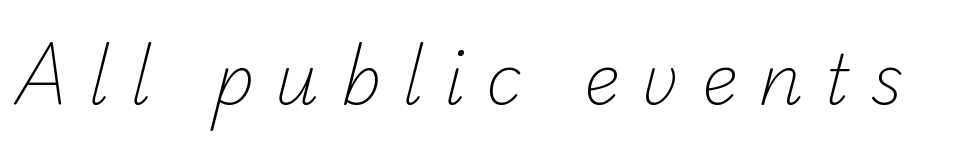
The horizontal fit of the characters is loose and conspicuously gappy. The typeface chosen for these lines omits serifs. Here the designer chose a conventional face with non-uniform glyph widths. The strokes carry an ordinary text weight at most. Honestly, there is no underline to notice here at all.
